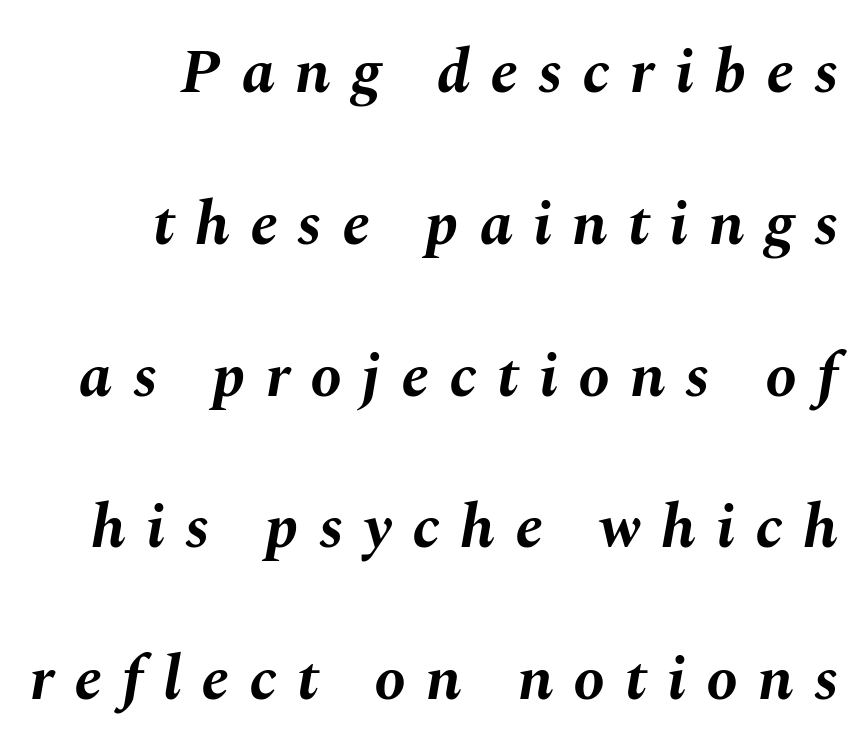
Between one letter and the next there's a generous, obvious gap. Notice how the stems are inclined rather than vertical — that's the hallmark of italics. A typesetter would call this leading open, well beyond the default. Character widths vary here, with narrow letters taking less room than wide ones. Typeset ragged left — the right edge is the straight one. Bare-footed words on every line.
